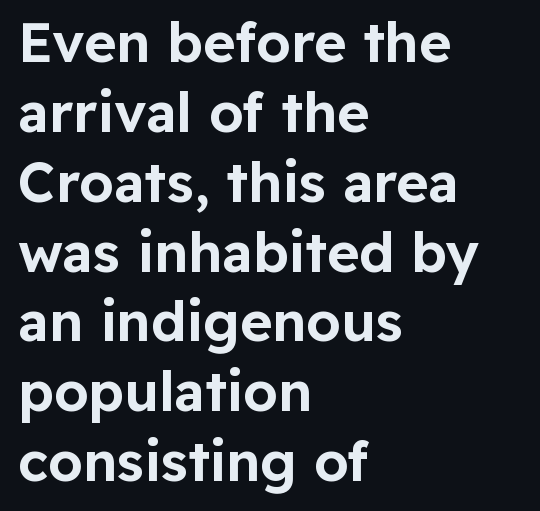
{"serif": "no", "italic": "no", "width": "normal", "stroke_contrast": "low", "x_height": "medium", "monospaced": "no", "underline": "no", "align": "left", "line_spacing": "normal", "line_spacing_ratio": 1.27, "letter_spacing": "normal", "letter_spacing_em": 0.0, "glyph_px": 55}
